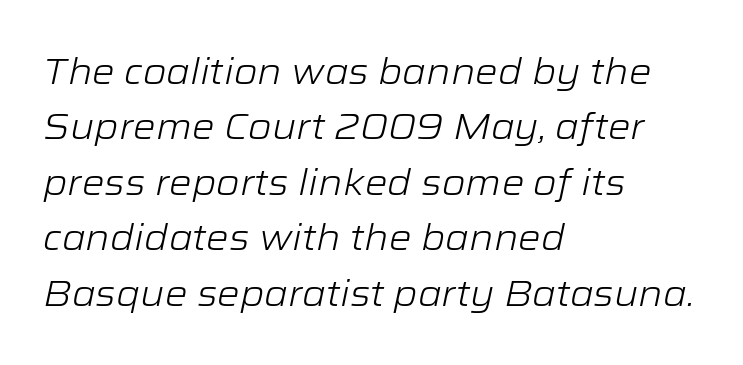
{"italic": "yes", "lean": "right", "slant_degrees": 12, "bold": "no", "weight": "light", "width": "wide", "stroke_contrast": "low", "x_height": "medium", "monospaced": "no", "underline": "no", "align": "left", "line_spacing": "normal", "line_spacing_ratio": 1.54, "letter_spacing": "normal", "letter_spacing_em": 0.0, "glyph_px": 36}
